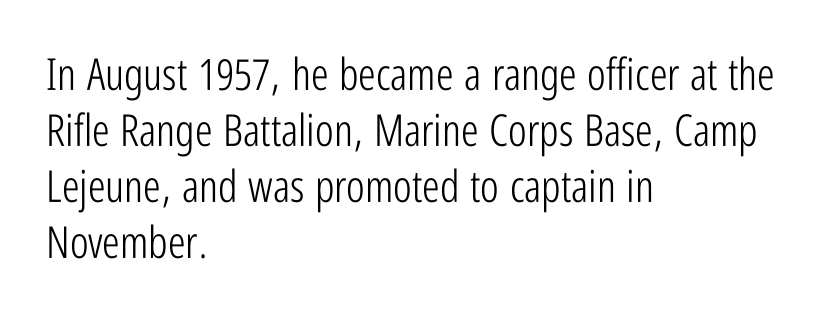
Here the glyphs are tracked normally, forming tight word shapes. The passage shown is not bold in any degree. Every stem runs plumb, perpendicular to the baseline. The space directly below the letters is spotless.
